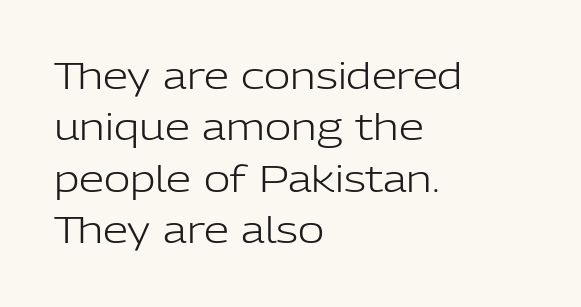
Q: Is the text bold? A: No.
Q: Is the text italic (slanted)? A: No, it is upright.
Q: Is the typeface a serif or a sans-serif typeface? A: Sans-serif.
Q: Is the text underlined? A: No.
Q: How is the paragraph aligned? A: Left-aligned.
Q: Is the spacing between letters normal or unusually wide? A: Normal.
Q: Is the spacing between lines tight, normal or loose? A: Normal.
Q: Width (condensed, normal, or wide)? A: Normal.
Q: Stroke contrast? A: Low.
Q: x-height? A: Medium.
Q: Monospaced? A: No.
